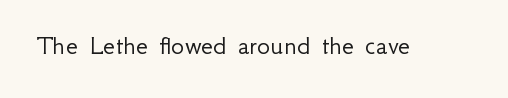
The image shows 28 px light sans-serif type, upright; set normal letter spacing, not underlined; low stroke contrast and a small x-height.
